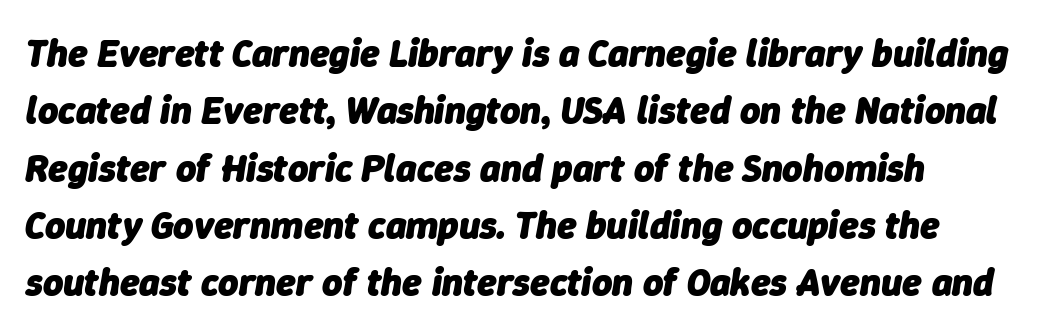
The image shows 39 px heavy type, italic (leaning right); set left-aligned, normal line spacing (1.47x), normal letter spacing, not underlined; low stroke contrast and a medium x-height.
